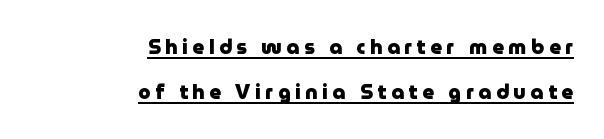
Q: Is the text bold? A: Yes.
Q: Is the text italic (slanted)? A: No, it is upright.
Q: Is the text underlined? A: Yes.
Q: How is the paragraph aligned? A: Right-aligned.
Q: Is the spacing between letters normal or unusually wide? A: Unusually wide.
Q: Is the spacing between lines tight, normal or loose? A: Loose.
